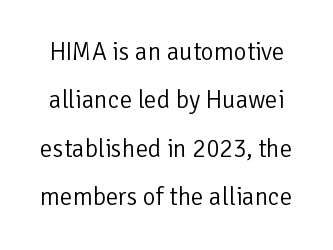
{"italic": "no", "bold": "no", "underline": "no", "line_spacing": "loose", "line_spacing_ratio": 1.94, "letter_spacing": "normal", "letter_spacing_em": 0.0, "glyph_px": 25}
